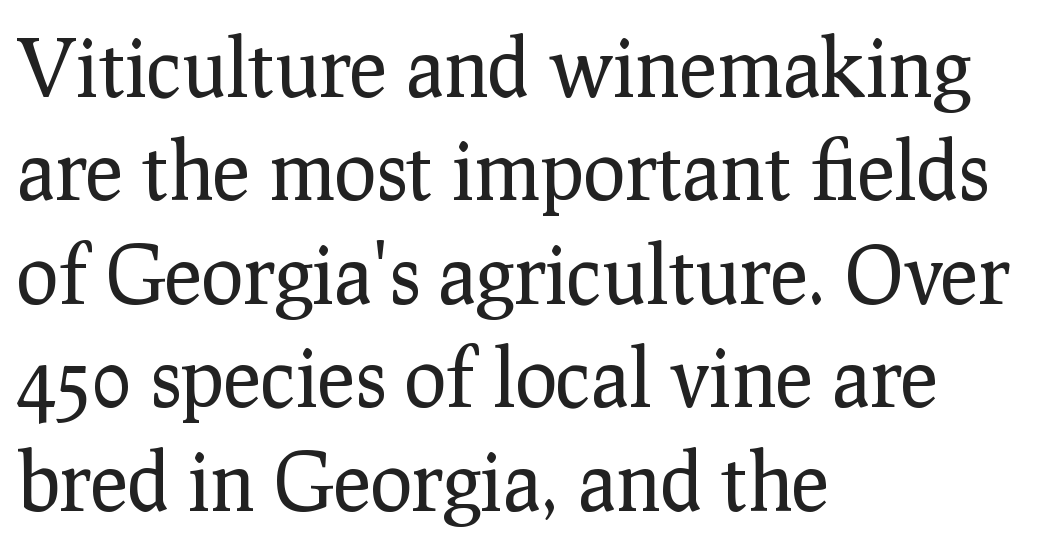
Q: Is the text bold? A: No.
Q: Is the text italic (slanted)? A: No, it is upright.
Q: Is the typeface a serif or a sans-serif typeface? A: Serif.
Q: Is the text underlined? A: No.
Q: How is the paragraph aligned? A: Left-aligned.
Q: Is the spacing between letters normal or unusually wide? A: Normal.
Q: Is the spacing between lines tight, normal or loose? A: Normal.
Q: Width (condensed, normal, or wide)? A: Normal.
Q: Stroke contrast? A: Low.
Q: x-height? A: Medium.
Q: Monospaced? A: No.
